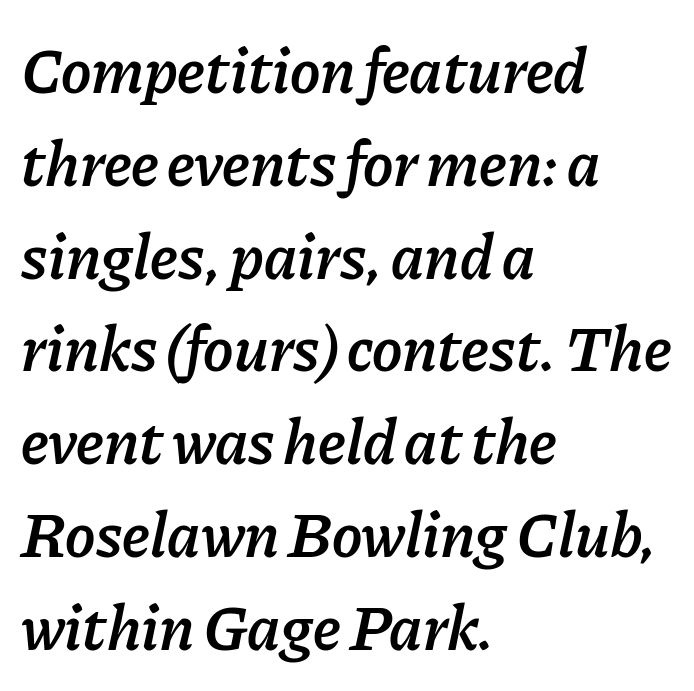
{"italic": "yes", "lean": "right", "slant_degrees": 11, "bold": "semi", "weight": "semibold", "width": "normal", "stroke_contrast": "low", "x_height": "medium", "monospaced": "no", "underline": "no", "align": "left", "line_spacing": "normal", "line_spacing_ratio": 1.45, "letter_spacing": "normal", "letter_spacing_em": 0.0, "glyph_px": 64}
